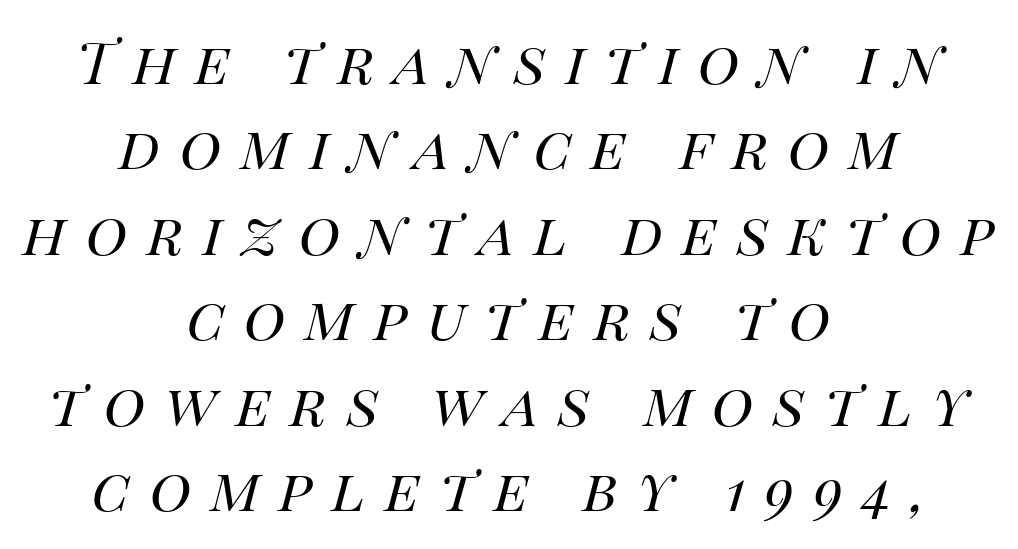
Unmarked baselines from the first word to the last. Horizontal alignment here is central, giving a formal, balanced look. On a weight scale, this lands at 450 or below. The face used here is proportionally spaced, like ordinary book or web type.
